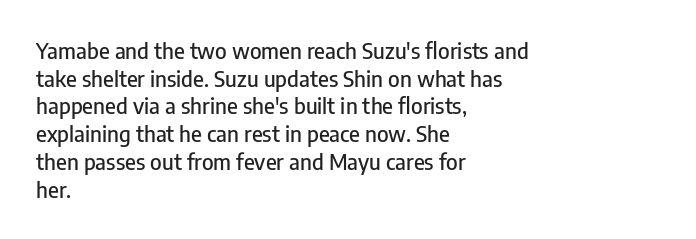
The image shows 22 px text type, upright; set left-aligned, normal line spacing (1.26x), normal letter spacing, not underlined.
